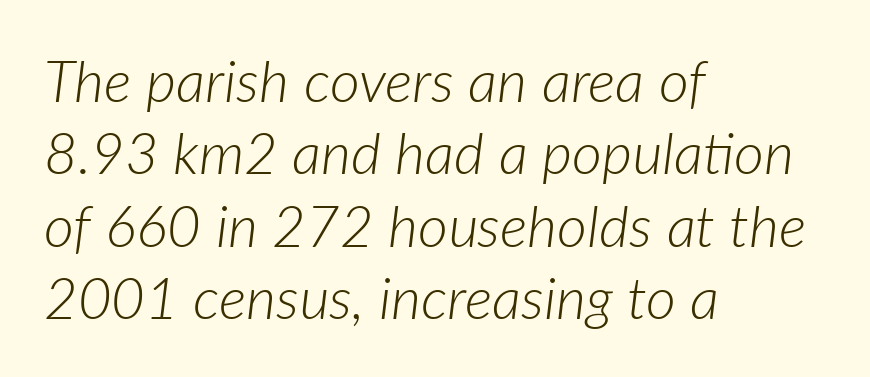
The image shows 58 px light type, italic (leaning right); set left-aligned, normal line spacing (1.25x), normal letter spacing, not underlined; low stroke contrast and a medium x-height.
